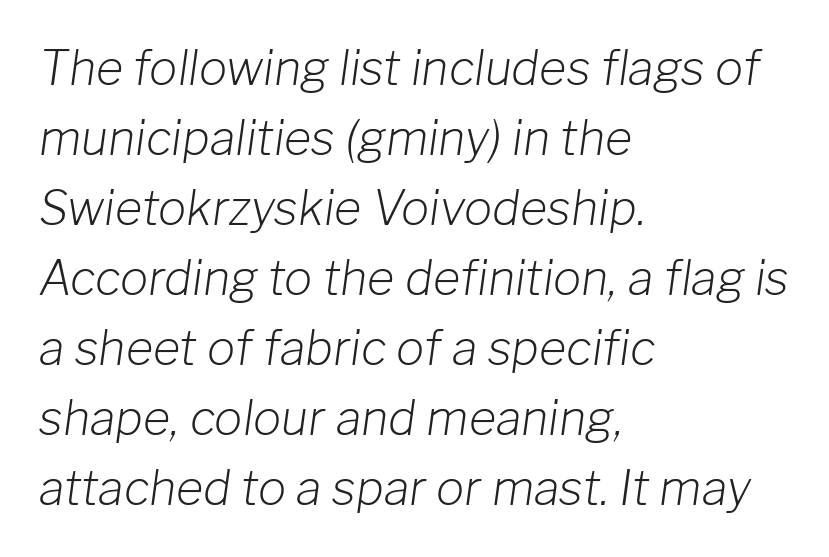
Quick note: interline space is typical. The typeface has the unassuming heft of standard copy or less. Beneath every word, the page is bare. Notice how the stems are inclined rather than vertical — that's the hallmark of italics.
